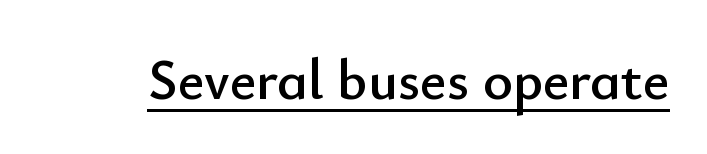
The image shows 57 px sans-serif type, upright; set normal letter spacing, underlined; low stroke contrast and a small x-height.
